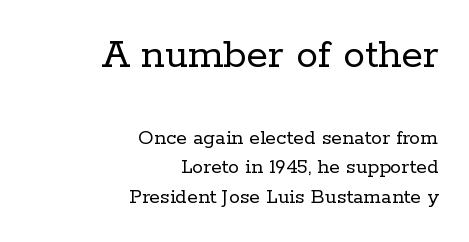
Q: Is the text bold? A: No.
Q: Is the text italic (slanted)? A: No, it is upright.
Q: Is the typeface a serif or a sans-serif typeface? A: Serif.
Q: Is the text underlined? A: No.
Q: How is the paragraph aligned? A: Right-aligned.
Q: Is the spacing between letters normal or unusually wide? A: Normal.
Q: Is the spacing between lines tight, normal or loose? A: Normal.
Q: Which block of text is set in a larger size, the first (top) or the second (bottom)? A: The first (top) one.
Q: Width (condensed, normal, or wide)? A: Normal.
Q: Stroke contrast? A: Low.
Q: x-height? A: Medium.
Q: Monospaced? A: No.
